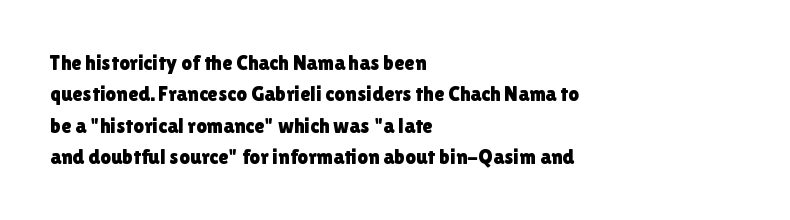
{"italic": "no", "underline": "no", "align": "left", "line_spacing": "normal", "line_spacing_ratio": 1.5, "letter_spacing": "normal", "letter_spacing_em": 0.0, "glyph_px": 21}
